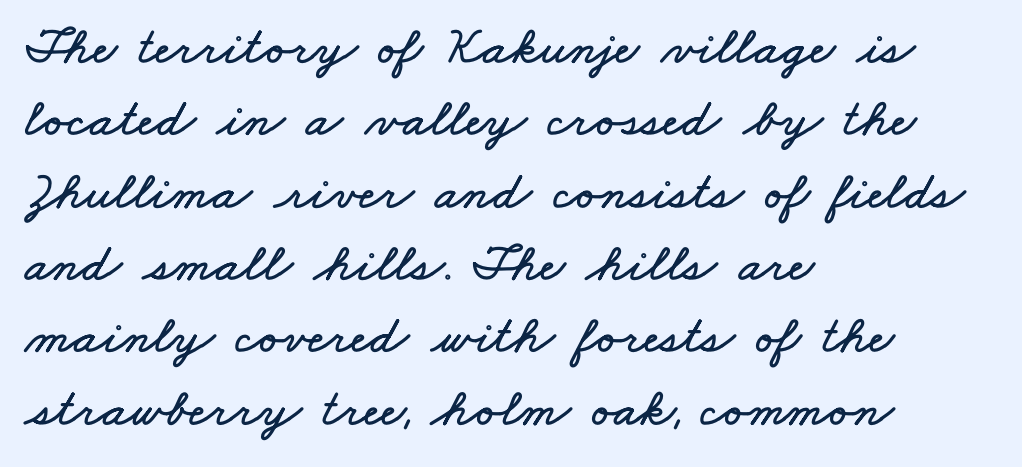
The image shows 54 px wide type; set left-aligned, normal line spacing (1.34x), normal letter spacing, not underlined; low stroke contrast and a small x-height.
